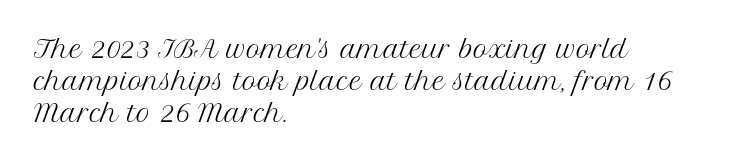
{"bold": "no", "underline": "no", "align": "left", "line_spacing": "normal", "line_spacing_ratio": 1.34, "letter_spacing": "normal", "letter_spacing_em": 0.0, "glyph_px": 24}
